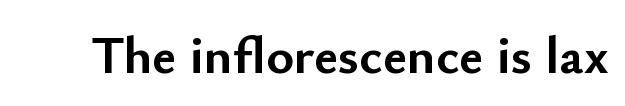
In terms of letterspacing, this is plain default setting. The typeface chosen for these lines omits serifs. A typesetter would mark this as roman, not italic. The area under the type is left untouched.
